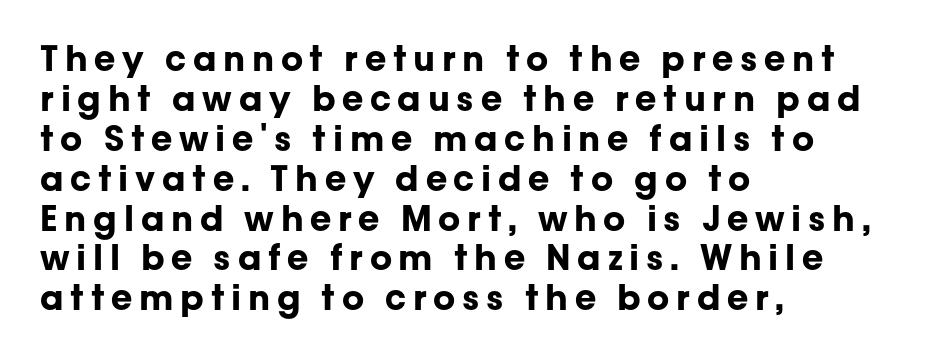
{"serif": "no", "italic": "no", "bold": "yes", "weight": "bold", "width": "normal", "stroke_contrast": "low", "x_height": "medium", "monospaced": "no", "underline": "no", "align": "left", "line_spacing": "tight", "line_spacing_ratio": 1.14, "glyph_px": 35}
